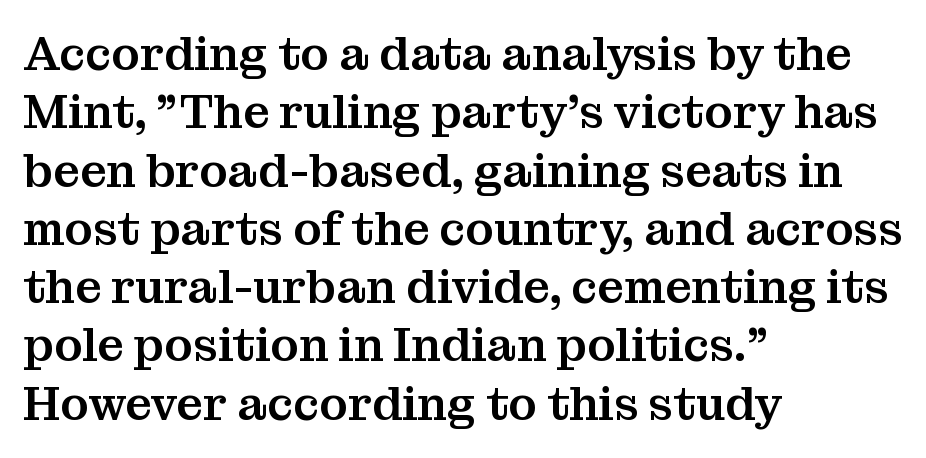
Honestly, there is no underline to notice here at all. The letters stand straight up with perfectly vertical stems. The line texture is even and compact thanks to regular tracking. Notice how the passage keeps a crisp vertical edge on the left only. A serif font was chosen for this passage.
